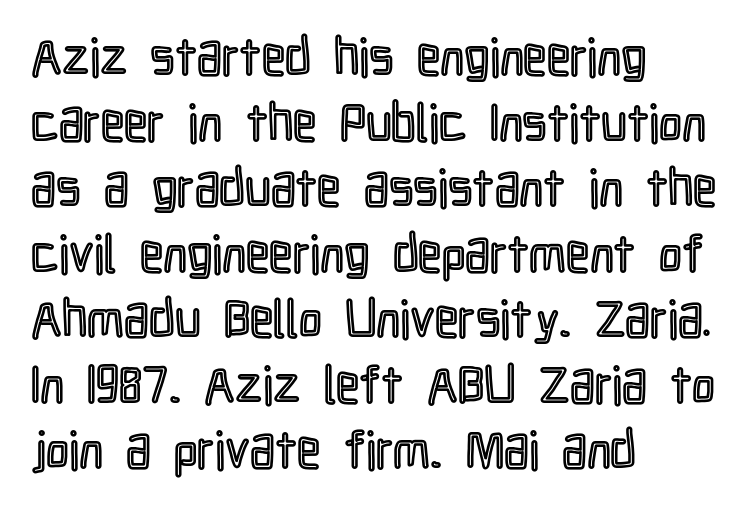
The image shows 52 px condensed type, upright; set left-aligned, normal line spacing (1.26x), normal letter spacing, not underlined; a medium x-height.
